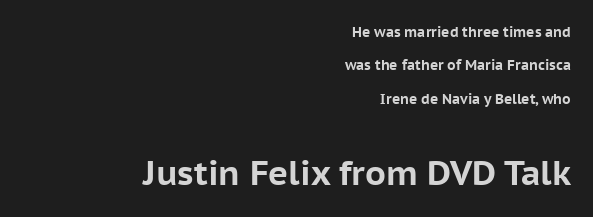
{"serif": "no", "italic": "no", "bold": "yes", "weight": "bold", "width": "normal", "stroke_contrast": "low", "x_height": "medium", "monospaced": "no", "underline": "no", "align": "right", "line_spacing": "loose", "line_spacing_ratio": 2.39, "letter_spacing": "normal", "letter_spacing_em": 0.0, "larger_block": "second", "size_ratio": 2.43, "glyph_px": 34}
